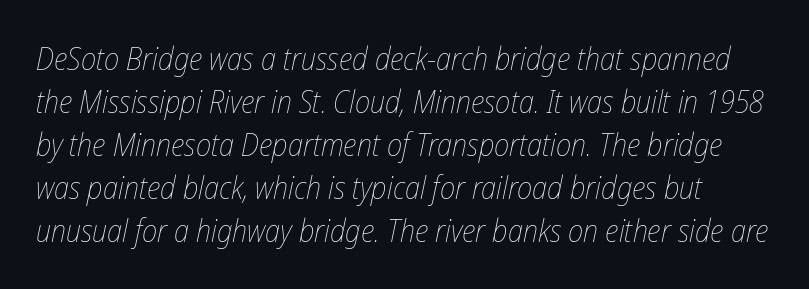
{"italic": "yes", "lean": "right", "slant_degrees": 12, "bold": "no", "weight": "thin", "width": "condensed", "stroke_contrast": "low", "x_height": "medium", "monospaced": "no", "underline": "no", "line_spacing": "normal", "line_spacing_ratio": 1.39, "letter_spacing": "normal", "letter_spacing_em": 0.0, "glyph_px": 31}
